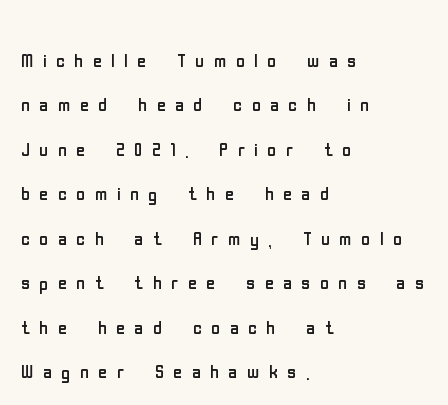
{"italic": "no", "bold": "no", "underline": "no", "align": "left", "line_spacing_ratio": 1.78, "letter_spacing": "wide", "letter_spacing_em": 0.37, "glyph_px": 25}
